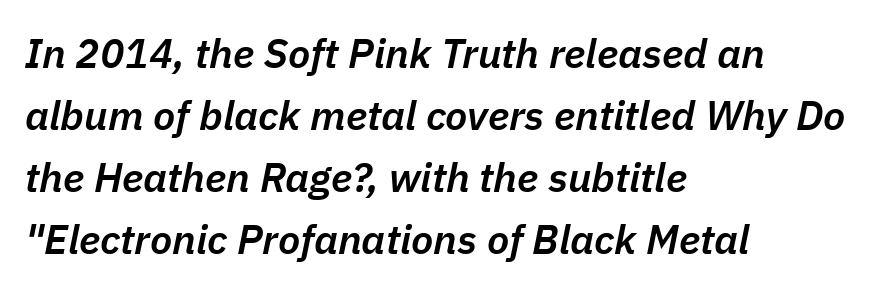
The gaps between neighbouring characters are ordinary and unremarkable. Underline: absent. These lines were composed using italics. I'd describe the lettering as semibold — firm but not a full bold. The rows are spaced the way most documents space them. The face used here is proportionally spaced, like ordinary book or web type.
